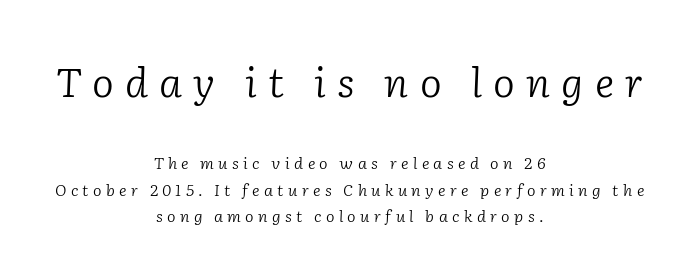
The text was rendered using a seriffed face with decorative stroke endings. These lines have a slow, spaced-out rhythm from letter to letter. Slanted lettering throughout. Anything drawn beneath the words? Only blank space.
